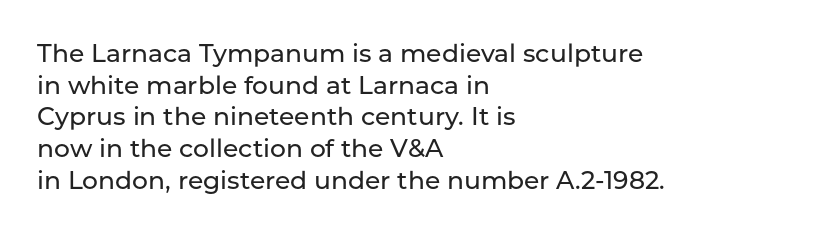
The image shows 25 px text type, upright; set left-aligned, normal line spacing (1.27x), normal letter spacing, not underlined.
